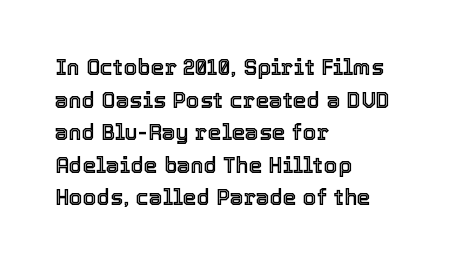
{"italic": "no", "underline": "no", "align": "left", "line_spacing": "normal", "line_spacing_ratio": 1.48, "letter_spacing": "normal", "letter_spacing_em": 0.0, "glyph_px": 22}
